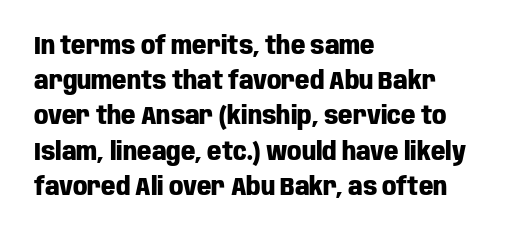
Here the glyphs are tracked normally, forming tight word shapes. Posture: upright roman. Plain, unruled lines of type. Leading matches the norm, producing a regular column.
